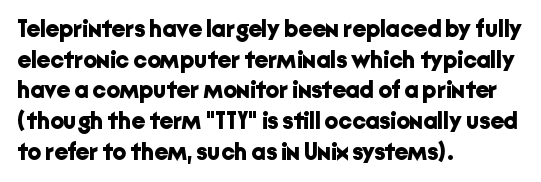
The image shows 24 px bold type, upright; set left-aligned, normal line spacing (1.28x), normal letter spacing, not underlined.
